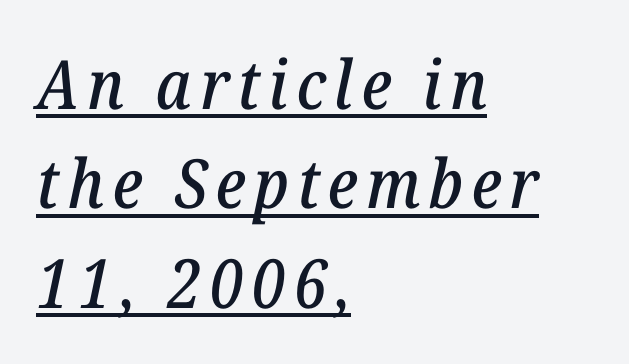
{"serif": "yes", "italic": "yes", "lean": "right", "slant_degrees": 12, "width": "normal", "stroke_contrast": "low", "x_height": "medium", "monospaced": "no", "underline": "yes", "align": "left", "line_spacing": "normal", "line_spacing_ratio": 1.46, "glyph_px": 68}
